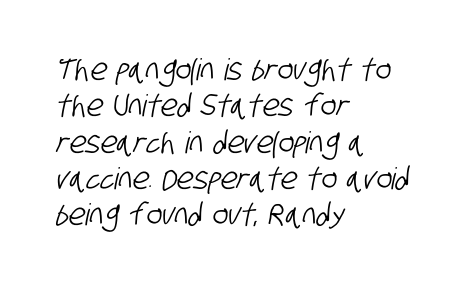
Q: Is the typeface a serif or a sans-serif typeface? A: Sans-serif.
Q: Is the text underlined? A: No.
Q: How is the paragraph aligned? A: Left-aligned.
Q: Is the spacing between letters normal or unusually wide? A: Normal.
Q: Width (condensed, normal, or wide)? A: Condensed.
Q: Stroke contrast? A: Low.
Q: x-height? A: Large.
Q: Monospaced? A: No.
